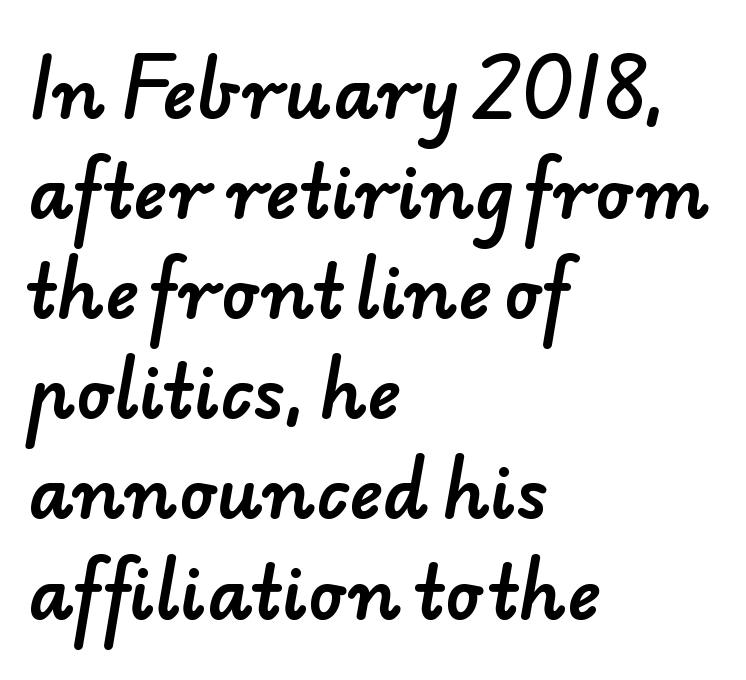
The image shows 71 px sans-serif type; set left-aligned, normal line spacing (1.41x), normal letter spacing, not underlined; low stroke contrast and a small x-height.
